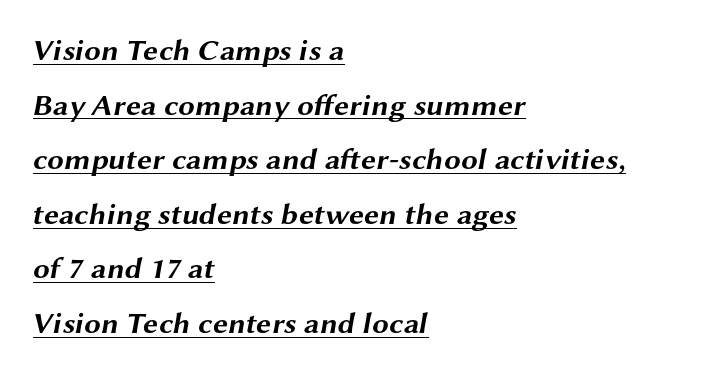
Q: Is the text bold? A: Yes.
Q: Is the typeface a serif or a sans-serif typeface? A: Sans-serif.
Q: Is the text underlined? A: Yes.
Q: How is the paragraph aligned? A: Left-aligned.
Q: Is the spacing between letters normal or unusually wide? A: Normal.
Q: Width (condensed, normal, or wide)? A: Wide.
Q: Stroke contrast? A: Medium.
Q: x-height? A: Medium.
Q: Monospaced? A: No.
